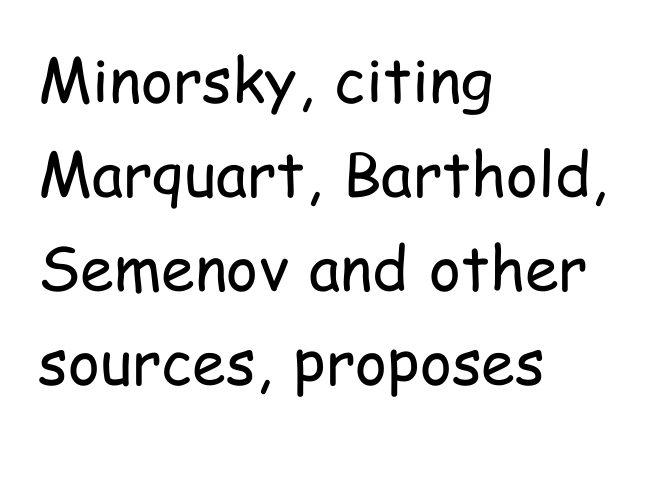
{"serif": "no", "italic": "no", "bold": "no", "weight": "regular", "width": "condensed", "stroke_contrast": "low", "x_height": "medium", "monospaced": "no", "underline": "no", "align": "left", "line_spacing": "normal", "line_spacing_ratio": 1.54, "letter_spacing": "normal", "letter_spacing_em": 0.0, "glyph_px": 61}
